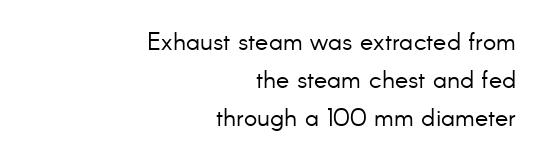
The lines sit at an ordinary, default distance from one another. The zone under the glyphs is completely vacant. Style check: upright. The gaps between neighbouring characters are ordinary and unremarkable. Is the stroke heavy? The answer is a plain regular-or-lighter. The compositor pushed each line to the right boundary.
